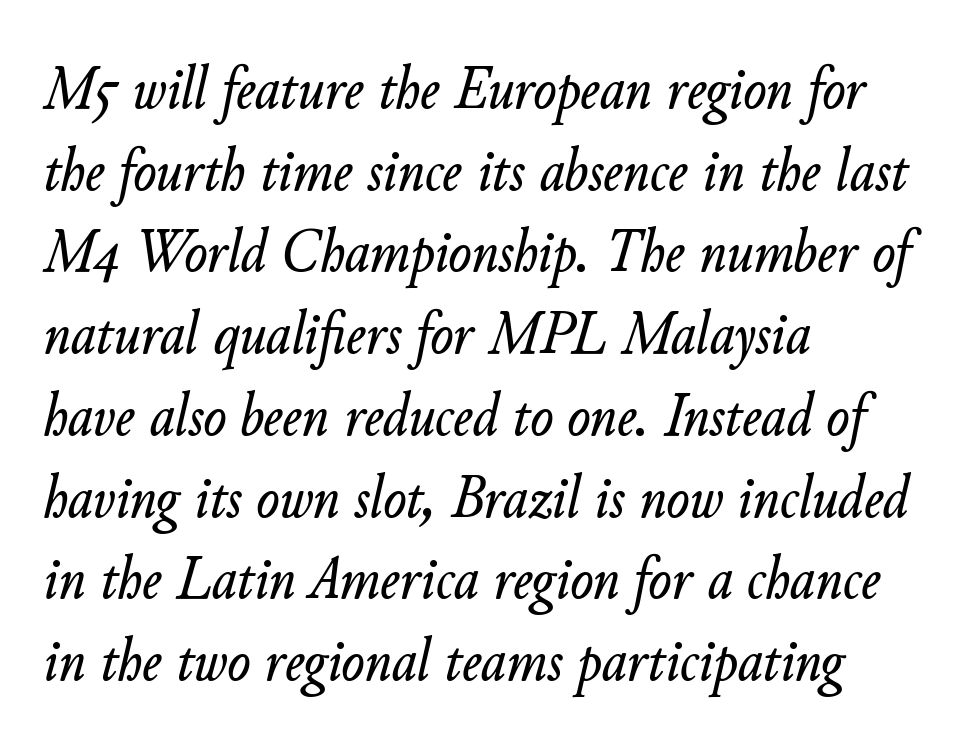
{"italic": "yes", "lean": "right", "slant_degrees": 11, "width": "normal", "stroke_contrast": "low", "x_height": "small", "monospaced": "no", "underline": "no", "align": "left", "line_spacing": "normal", "line_spacing_ratio": 1.34, "letter_spacing": "normal", "letter_spacing_em": 0.0, "glyph_px": 61}
